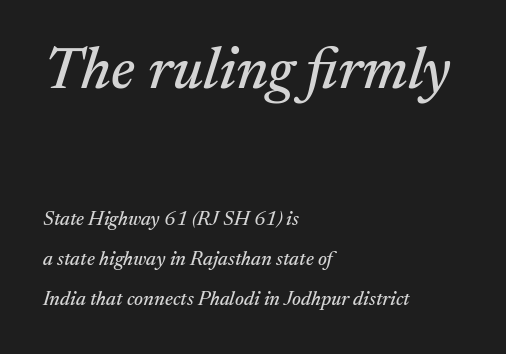
The rendering keeps characters at their native spacing. Rule under the text: the space is simply empty. Designer's note — italics engaged. Teacher's note: observe the even left margin — that is flush-left alignment. The characters display serif detailing at their extremities. This sample has the flowing, uneven cadence of proportional lettering.
